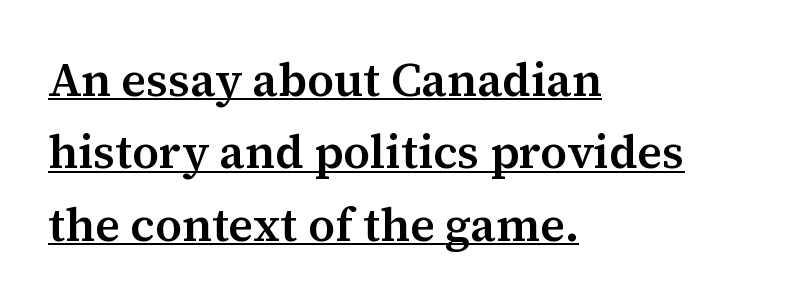
{"serif": "yes", "italic": "no", "bold": "semi", "weight": "semibold", "width": "normal", "stroke_contrast": "medium", "x_height": "medium", "monospaced": "no", "underline": "yes", "align": "left", "line_spacing": "normal", "line_spacing_ratio": 1.54, "letter_spacing": "normal", "letter_spacing_em": 0.0, "glyph_px": 47}
